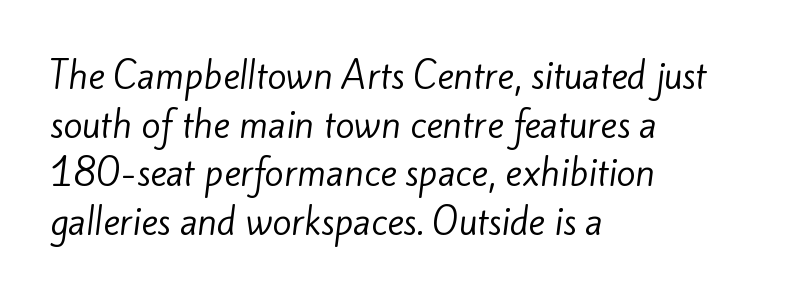
The rendering uses a moderate line-height, typical for paragraphs. Counters stay open thanks to moderate or lighter strokes. Think of a printed novel: that variable character pitch is what you see here. Serif or sans? Sans — the stroke terminals are bare.
